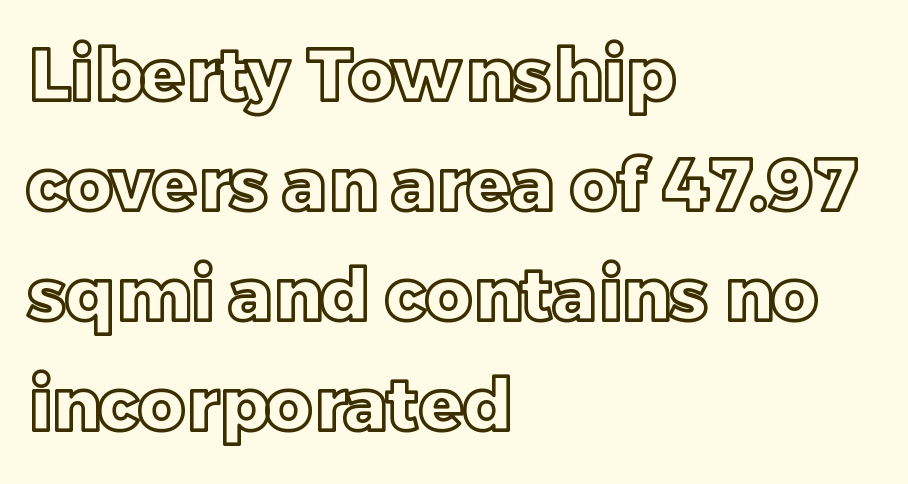
Words appear dense and cohesive because spacing is normal. Any mark beneath the type? The region is blank. Is the block centered? No — it sits flush against the left margin. The lettering holds an erect, upright posture throughout.
